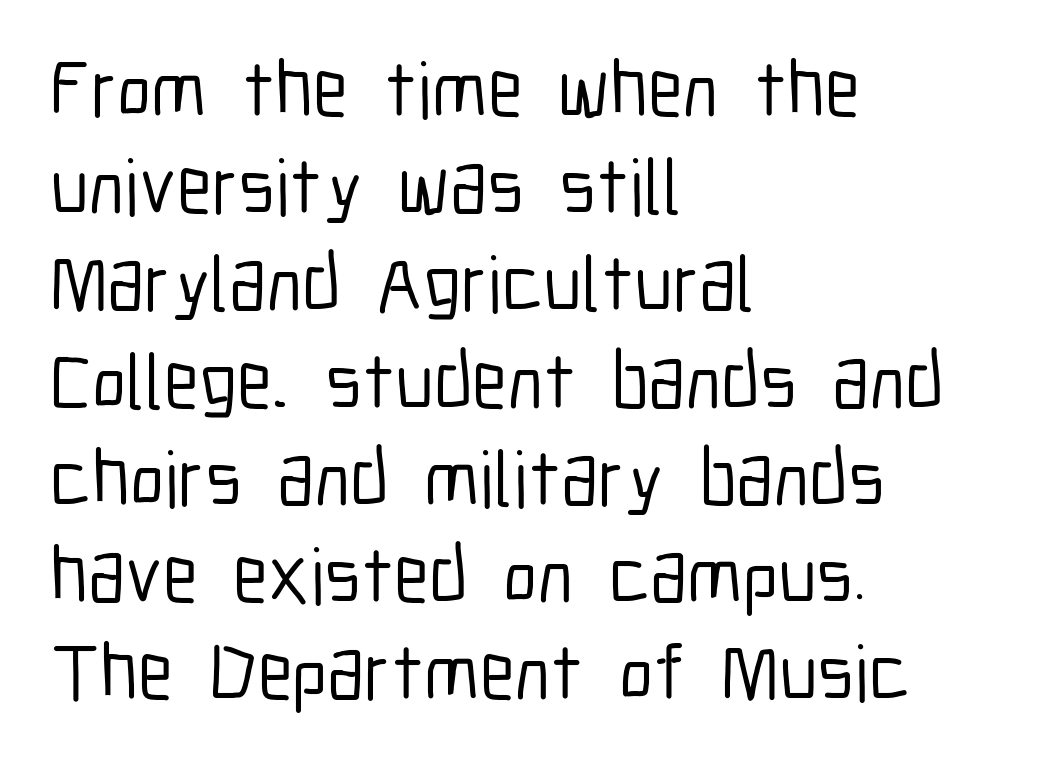
The image shows 79 px condensed sans-serif type, upright; set left-aligned, line spacing 1.23x, normal letter spacing, not underlined; low stroke contrast and a medium x-height.
